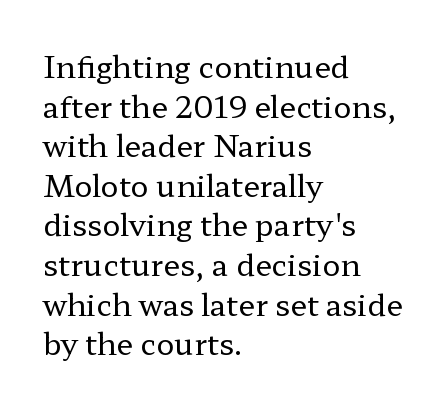
The image shows 30 px regular-weight, wide serif type, upright; set left-aligned, normal line spacing (1.32x), normal letter spacing, not underlined; low stroke contrast and a medium x-height.
